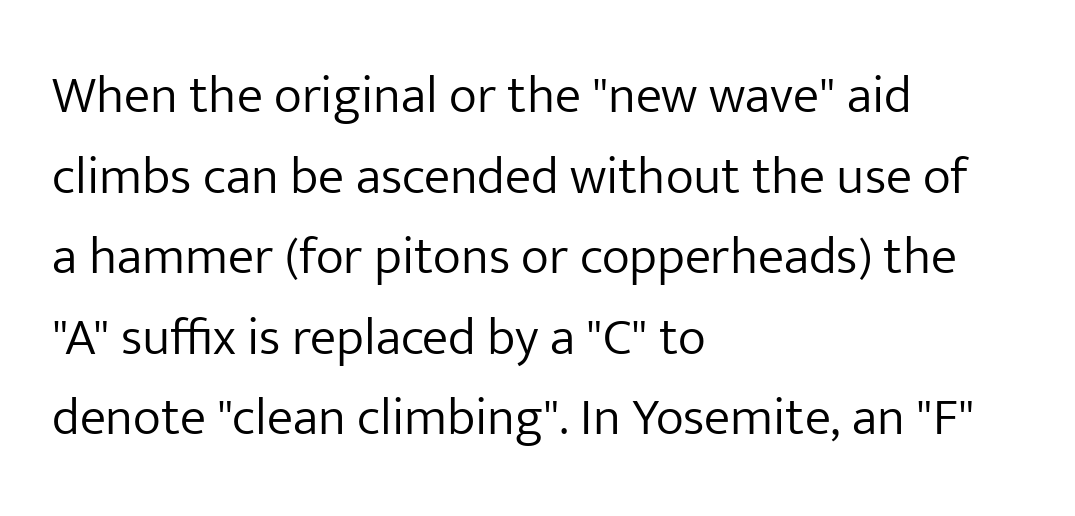
{"serif": "no", "italic": "no", "bold": "no", "weight": "light", "width": "normal", "stroke_contrast": "low", "x_height": "medium", "monospaced": "no", "underline": "no", "align": "left", "line_spacing": "normal", "line_spacing_ratio": 1.52, "letter_spacing": "normal", "letter_spacing_em": 0.0, "glyph_px": 53}
